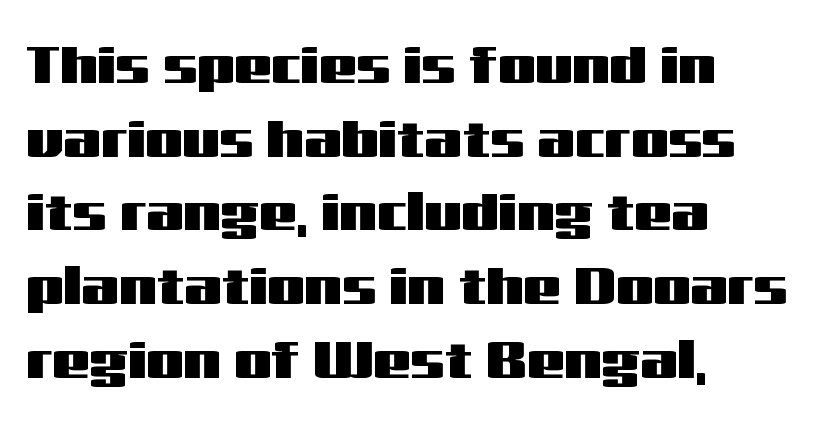
The glyphs in this specimen are sans serif. Rule under the text: the space is simply empty. Posture: straight, roman, zero tilt. The gaps between neighbouring characters are ordinary and unremarkable. What's the leading like? Ordinary, nothing unusual.
